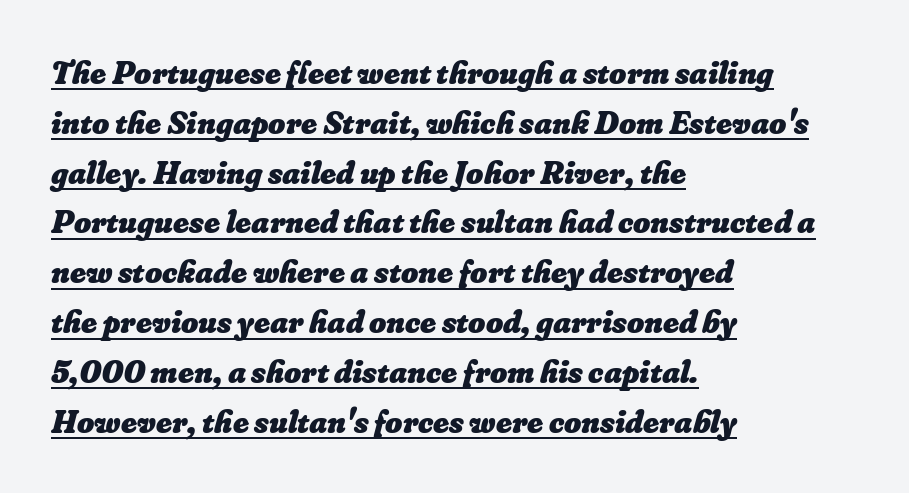
Is this a fixed-width face? No — the glyphs have proportional, varying widths. This is heavy type, rendered in bold. The rows are spaced the way most documents space them. The typesetter chose a ragged-right arrangement here. Spacing between characters is what you'd get straight out of the box.
